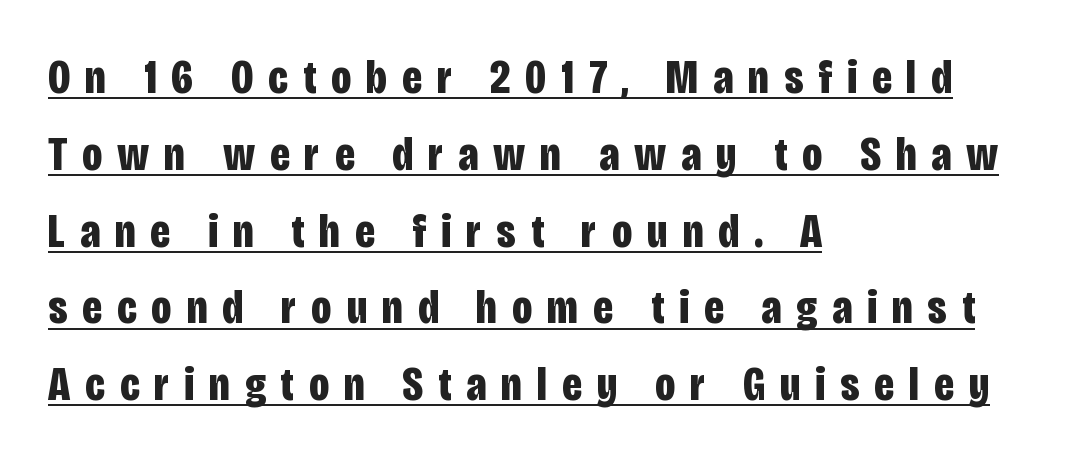
Q: Is the text bold? A: Yes.
Q: Is the text italic (slanted)? A: No, it is upright.
Q: Is the typeface a serif or a sans-serif typeface? A: Sans-serif.
Q: Is the text underlined? A: Yes.
Q: How is the paragraph aligned? A: Left-aligned.
Q: Is the spacing between letters normal or unusually wide? A: Unusually wide.
Q: Is the spacing between lines tight, normal or loose? A: Normal.
Q: Width (condensed, normal, or wide)? A: Condensed.
Q: Stroke contrast? A: Low.
Q: x-height? A: Large.
Q: Monospaced? A: No.
